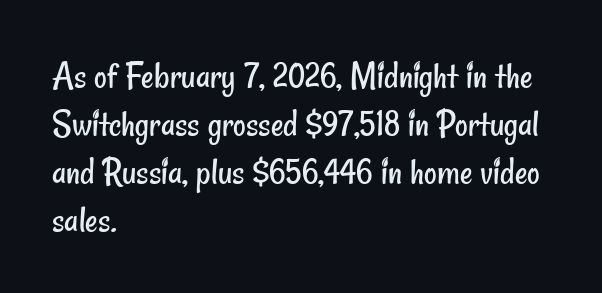
The ragged edge is on the right, which tells us the setting is flush left. Proportional: the letters do not fall into vertical columns. Unmarked baselines from the first word to the last. Compared with a typical body face, this is equally light or lighter still. Default kerning and tracking; the words read as compact shapes. The type family on display is of the sans-serif kind.
